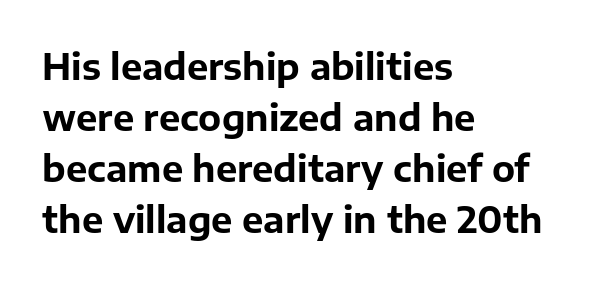
Q: Is the text bold? A: Yes.
Q: Is the text italic (slanted)? A: No, it is upright.
Q: Is the typeface a serif or a sans-serif typeface? A: Sans-serif.
Q: Is the text underlined? A: No.
Q: How is the paragraph aligned? A: Left-aligned.
Q: Is the spacing between letters normal or unusually wide? A: Normal.
Q: Is the spacing between lines tight, normal or loose? A: Normal.
Q: Width (condensed, normal, or wide)? A: Normal.
Q: Stroke contrast? A: Low.
Q: x-height? A: Medium.
Q: Monospaced? A: No.
